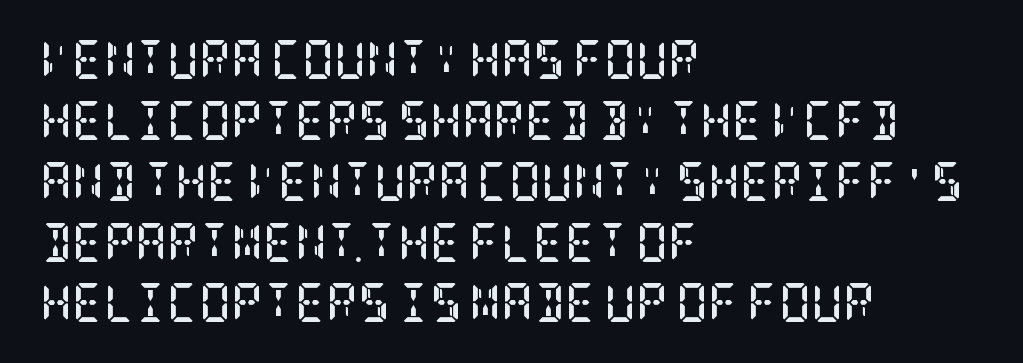
{"serif": "yes", "italic": "no", "bold": "yes", "weight": "semibold", "width": "condensed", "stroke_contrast": "low", "x_height": "large", "underline": "no", "align": "left", "line_spacing": "normal", "line_spacing_ratio": 1.56, "letter_spacing": "normal", "letter_spacing_em": 0.0, "glyph_px": 39}
